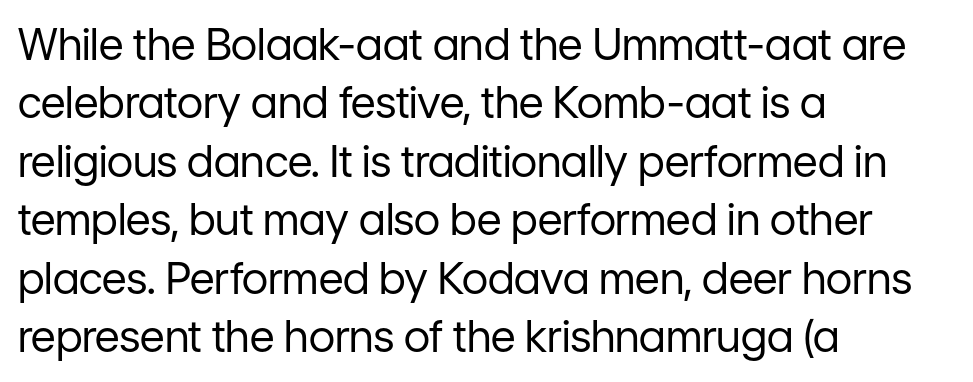
Vertical spacing — default. Letters rest on an invisible, unmarked baseline. Weight: regular or lighter. A typesetter would mark this as roman, not italic. Short note: letters normally spaced. Horizontally, the lines are justified to the leading edge only.
